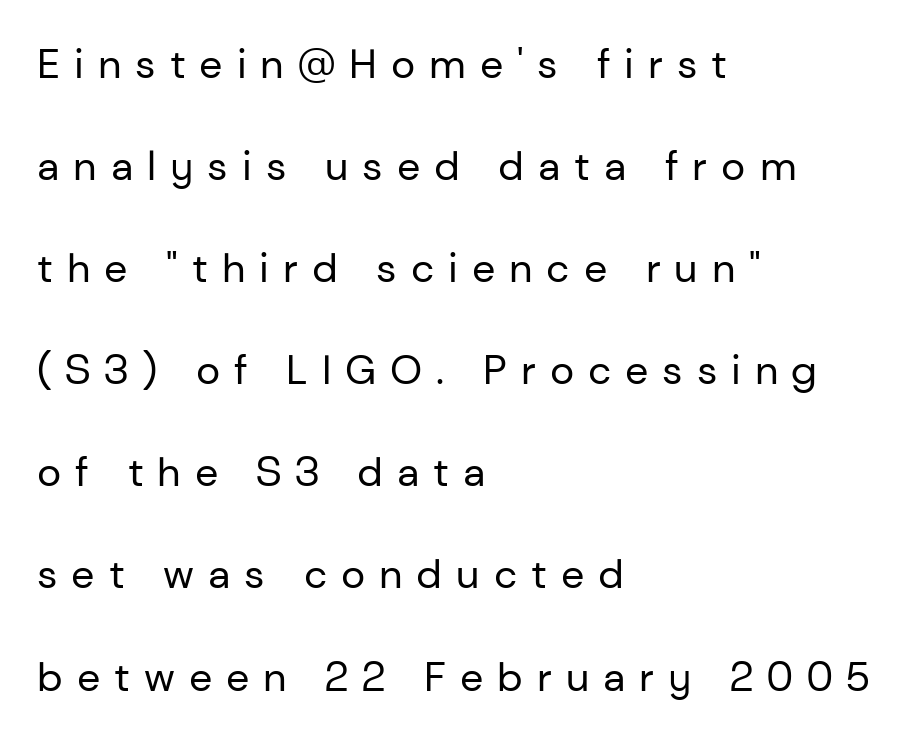
Q: Is the text bold? A: No.
Q: Is the text italic (slanted)? A: No, it is upright.
Q: Is the typeface a serif or a sans-serif typeface? A: Sans-serif.
Q: Is the text underlined? A: No.
Q: How is the paragraph aligned? A: Left-aligned.
Q: Is the spacing between letters normal or unusually wide? A: Unusually wide.
Q: Is the spacing between lines tight, normal or loose? A: Loose.
Q: Width (condensed, normal, or wide)? A: Normal.
Q: Stroke contrast? A: Low.
Q: x-height? A: Medium.
Q: Monospaced? A: No.
